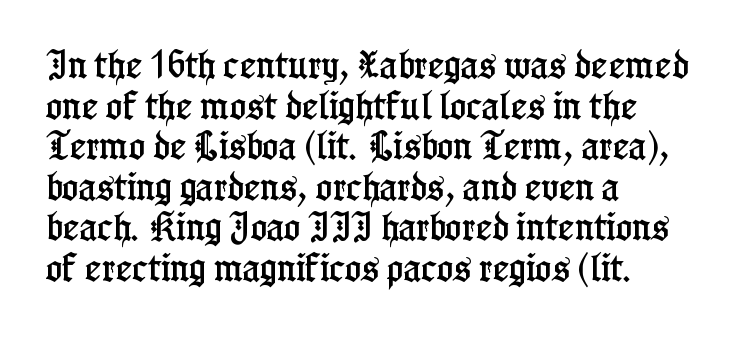
{"serif": "yes", "italic": "no", "width": "condensed", "stroke_contrast": "low", "x_height": "medium", "monospaced": "no", "underline": "no", "align": "left", "line_spacing": "normal", "line_spacing_ratio": 1.31, "letter_spacing": "normal", "letter_spacing_em": 0.0, "glyph_px": 31}
